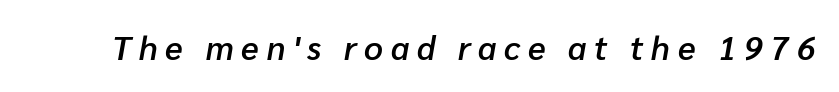
The image shows 33 px semibold type, italic (leaning right); set unusually wide letter spacing (+0.23 em), not underlined; low stroke contrast and a medium x-height.
